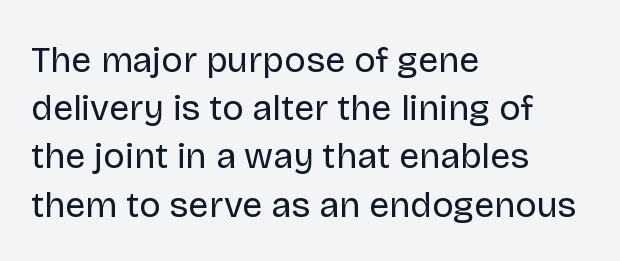
The face looks like a standard text weight, possibly lighter. Each row of text sits above clean, open space. The passage shown is typed in a proportional face where columns would drift. No italicization has been applied; the sample stays upright. Font category for this specimen: sans-serif. Between one letter and the next there's only the usual sliver of space.
